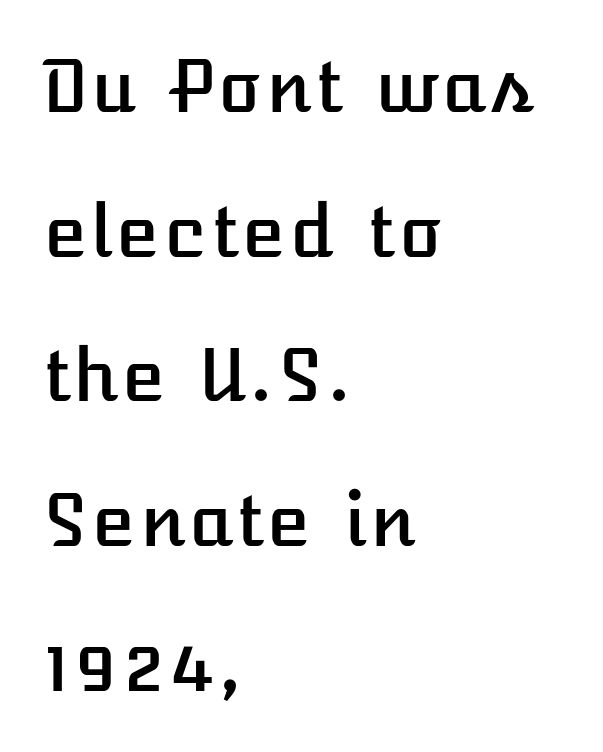
{"italic": "no", "width": "normal", "stroke_contrast": "low", "x_height": "medium", "underline": "no", "align": "left", "line_spacing": "loose", "line_spacing_ratio": 2.01, "letter_spacing": "normal", "letter_spacing_em": 0.0, "glyph_px": 72}
